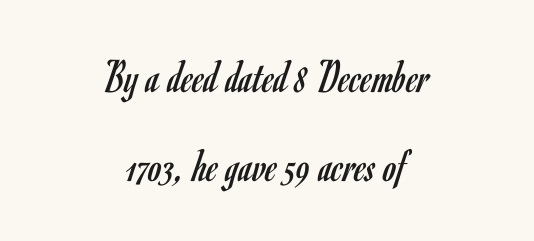
The paragraph has two soft edges and a firm central axis. You can tell from the bare stems that sans-serif type was used. Plain, unruled lines of type. The letters look calm and open, with moderate or lighter stems. Do the characters align in a grid? No, the font is proportional.
